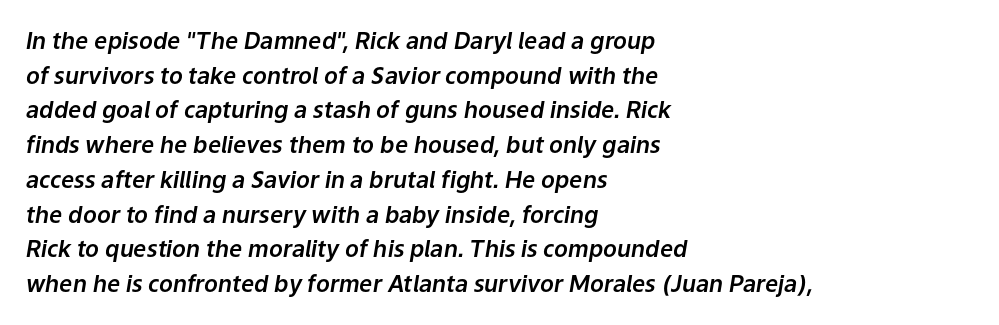
The image shows 23 px text type, italic (leaning right); set left-aligned, normal line spacing (1.51x), normal letter spacing, not underlined.
